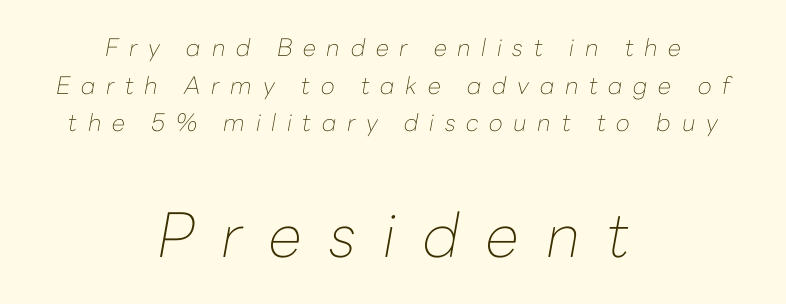
{"italic": "yes", "lean": "right", "slant_degrees": 10, "bold": "no", "weight": "thin", "width": "normal", "stroke_contrast": "low", "x_height": "medium", "monospaced": "no", "underline": "no", "align": "center", "line_spacing": "normal", "line_spacing_ratio": 1.57, "letter_spacing": "wide", "letter_spacing_em": 0.44, "larger_block": "second", "size_ratio": 2.54, "glyph_px": 61}
